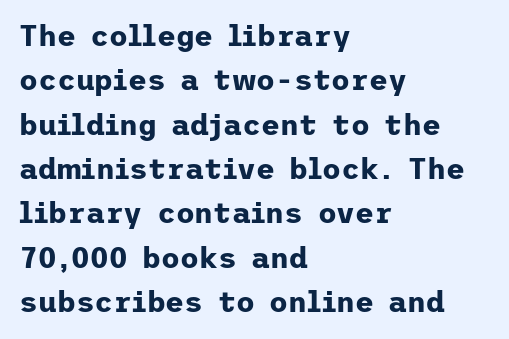
Q: Is the text bold? A: Yes.
Q: Is the text italic (slanted)? A: No, it is upright.
Q: Is the typeface a serif or a sans-serif typeface? A: Sans-serif.
Q: Is the text underlined? A: No.
Q: How is the paragraph aligned? A: Left-aligned.
Q: Is the spacing between letters normal or unusually wide? A: Normal.
Q: Is the spacing between lines tight, normal or loose? A: Normal.
Q: Width (condensed, normal, or wide)? A: Normal.
Q: Stroke contrast? A: Low.
Q: x-height? A: Medium.
